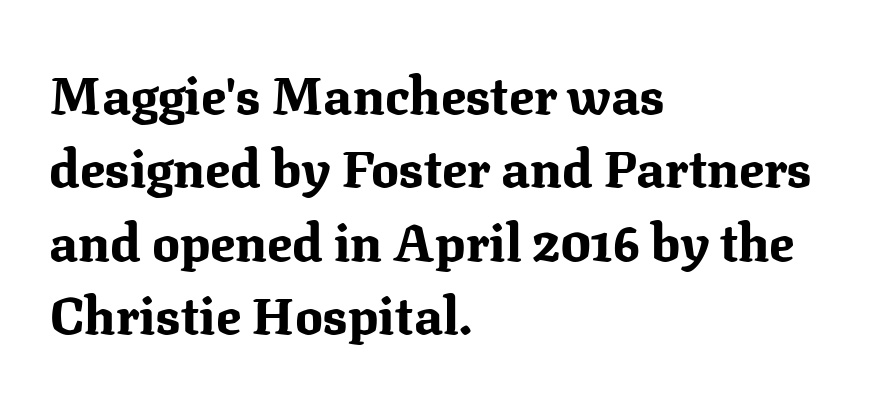
{"serif": "yes", "italic": "no", "bold": "yes", "weight": "bold", "width": "normal", "stroke_contrast": "medium", "x_height": "medium", "monospaced": "no", "underline": "no", "align": "left", "line_spacing": "normal", "line_spacing_ratio": 1.41, "letter_spacing": "normal", "letter_spacing_em": 0.0, "glyph_px": 52}
